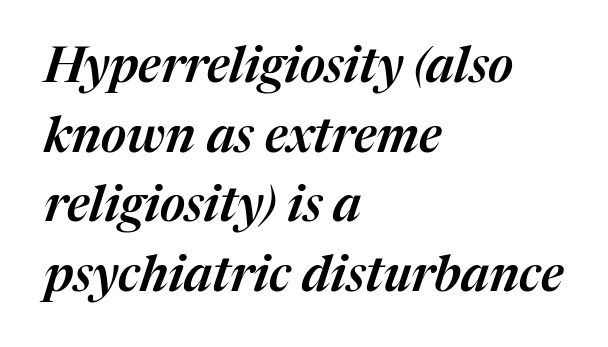
{"italic": "yes", "lean": "right", "slant_degrees": 17, "width": "normal", "stroke_contrast": "medium", "x_height": "medium", "monospaced": "no", "underline": "no", "align": "left", "line_spacing": "normal", "line_spacing_ratio": 1.42, "letter_spacing": "normal", "letter_spacing_em": 0.0, "glyph_px": 49}
